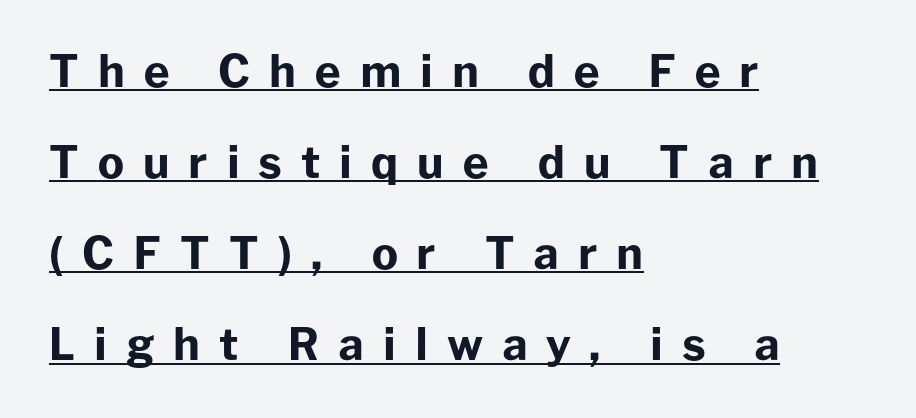
Q: Is the text bold? A: Yes.
Q: Is the text italic (slanted)? A: No, it is upright.
Q: Is the typeface a serif or a sans-serif typeface? A: Sans-serif.
Q: Is the text underlined? A: Yes.
Q: How is the paragraph aligned? A: Left-aligned.
Q: Is the spacing between letters normal or unusually wide? A: Unusually wide.
Q: Is the spacing between lines tight, normal or loose? A: Loose.
Q: Width (condensed, normal, or wide)? A: Normal.
Q: Stroke contrast? A: Low.
Q: x-height? A: Medium.
Q: Monospaced? A: No.
